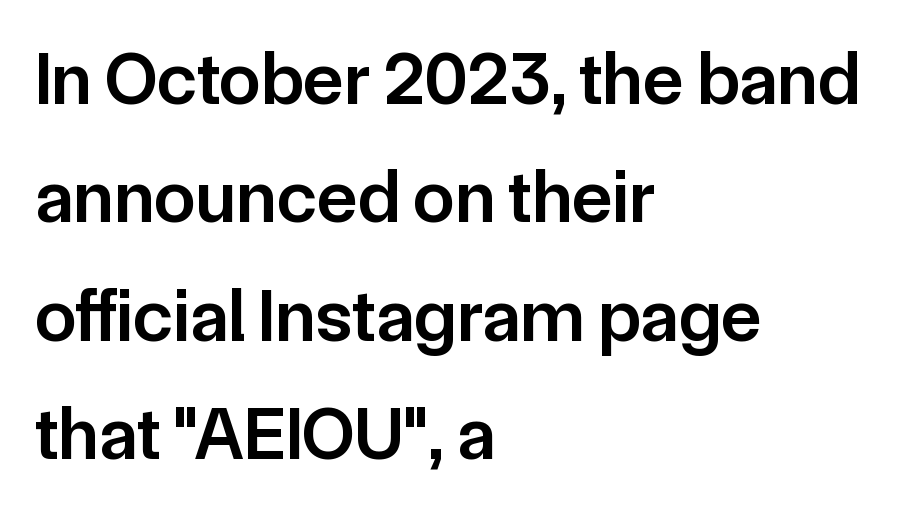
Q: Is the text bold? A: Semi-bold.
Q: Is the text italic (slanted)? A: No, it is upright.
Q: Is the typeface a serif or a sans-serif typeface? A: Sans-serif.
Q: Is the text underlined? A: No.
Q: How is the paragraph aligned? A: Left-aligned.
Q: Is the spacing between letters normal or unusually wide? A: Normal.
Q: Is the spacing between lines tight, normal or loose? A: Normal.
Q: Width (condensed, normal, or wide)? A: Normal.
Q: Stroke contrast? A: Low.
Q: x-height? A: Medium.
Q: Monospaced? A: No.
